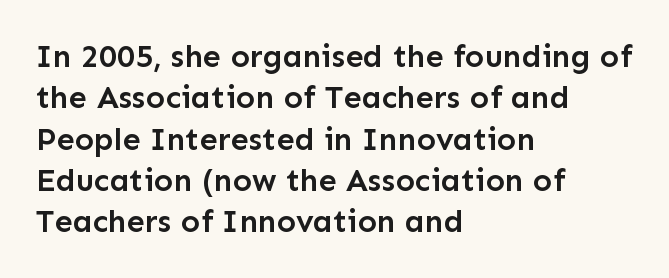
{"serif": "no", "italic": "no", "bold": "semi", "weight": "semibold", "width": "normal", "stroke_contrast": "low", "x_height": "medium", "monospaced": "no", "underline": "no", "align": "left", "line_spacing": "normal", "line_spacing_ratio": 1.29, "letter_spacing": "normal", "letter_spacing_em": 0.0, "glyph_px": 32}
